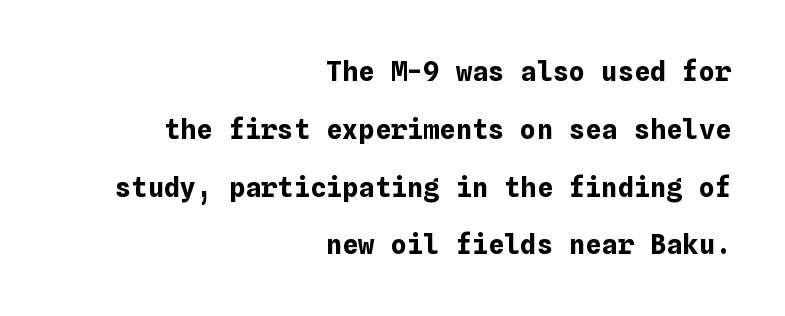
{"italic": "no", "bold": "yes", "underline": "no", "align": "right", "line_spacing": "loose", "line_spacing_ratio": 2.14, "letter_spacing": "normal", "letter_spacing_em": 0.0, "glyph_px": 27}
